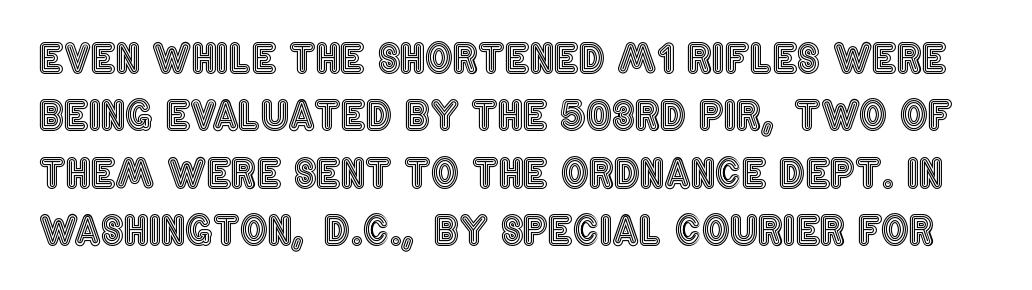
{"italic": "no", "width": "condensed", "x_height": "large", "monospaced": "no", "underline": "no", "line_spacing": "normal", "line_spacing_ratio": 1.47, "letter_spacing": "normal", "letter_spacing_em": 0.0, "glyph_px": 39}
